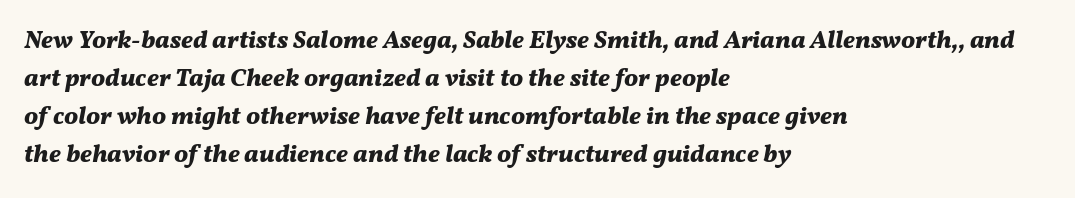
Q: Is the text bold? A: Yes.
Q: Is the text italic (slanted)? A: Yes, it leans right by about 11 degrees.
Q: Is the text underlined? A: No.
Q: How is the paragraph aligned? A: Left-aligned.
Q: Is the spacing between letters normal or unusually wide? A: Normal.
Q: Is the spacing between lines tight, normal or loose? A: Normal.
